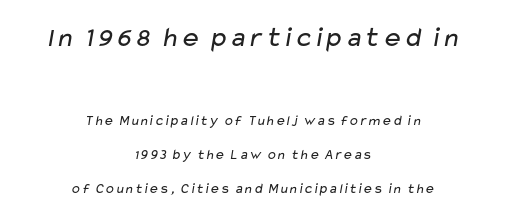
The image shows 28 px regular-weight, wide sans-serif type; set centered, loose line spacing (2.43x), normal letter spacing, not underlined; the first (top) block is 2.0x larger; low stroke contrast and a medium x-height.
